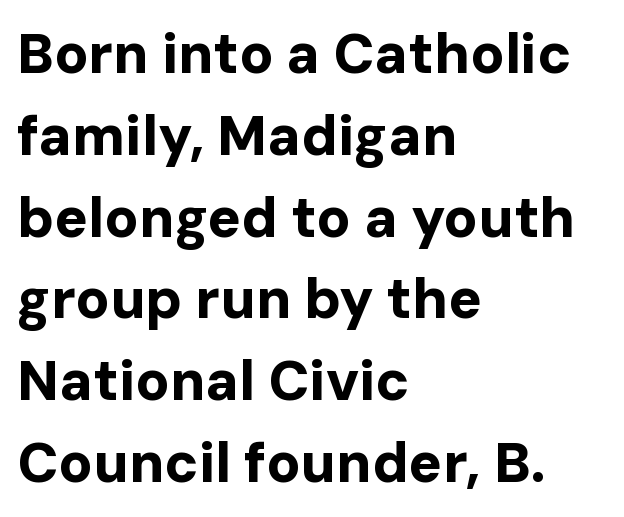
{"serif": "no", "italic": "no", "bold": "yes", "weight": "bold", "width": "normal", "stroke_contrast": "low", "x_height": "medium", "monospaced": "no", "underline": "no", "align": "left", "line_spacing": "normal", "line_spacing_ratio": 1.46, "letter_spacing": "normal", "letter_spacing_em": 0.0, "glyph_px": 56}
